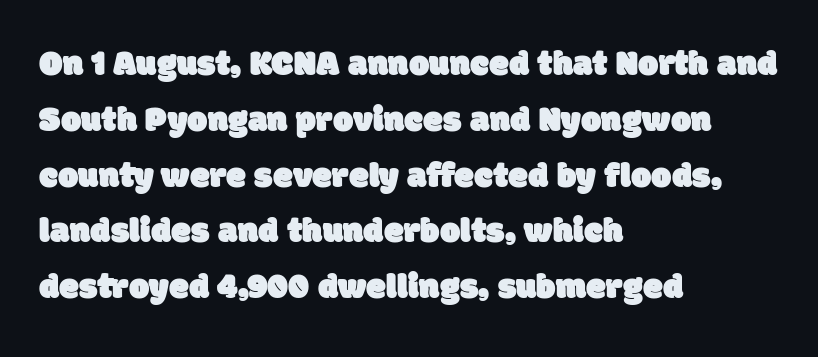
Q: Is the typeface a serif or a sans-serif typeface? A: Sans-serif.
Q: Is the text underlined? A: No.
Q: How is the paragraph aligned? A: Left-aligned.
Q: Is the spacing between letters normal or unusually wide? A: Normal.
Q: Is the spacing between lines tight, normal or loose? A: Normal.
Q: Width (condensed, normal, or wide)? A: Normal.
Q: Stroke contrast? A: Low.
Q: x-height? A: Large.
Q: Monospaced? A: No.
